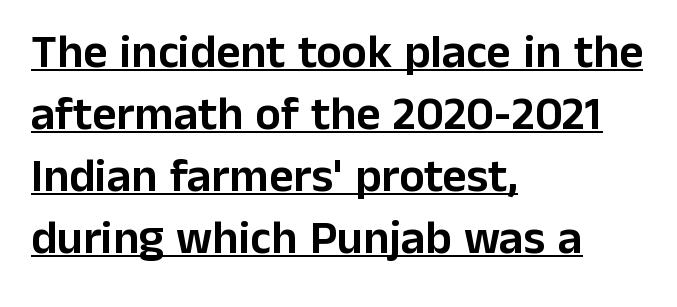
{"serif": "no", "italic": "no", "width": "normal", "stroke_contrast": "low", "x_height": "medium", "monospaced": "no", "underline": "yes", "align": "left", "line_spacing": "normal", "line_spacing_ratio": 1.32, "letter_spacing": "normal", "letter_spacing_em": 0.0, "glyph_px": 47}
